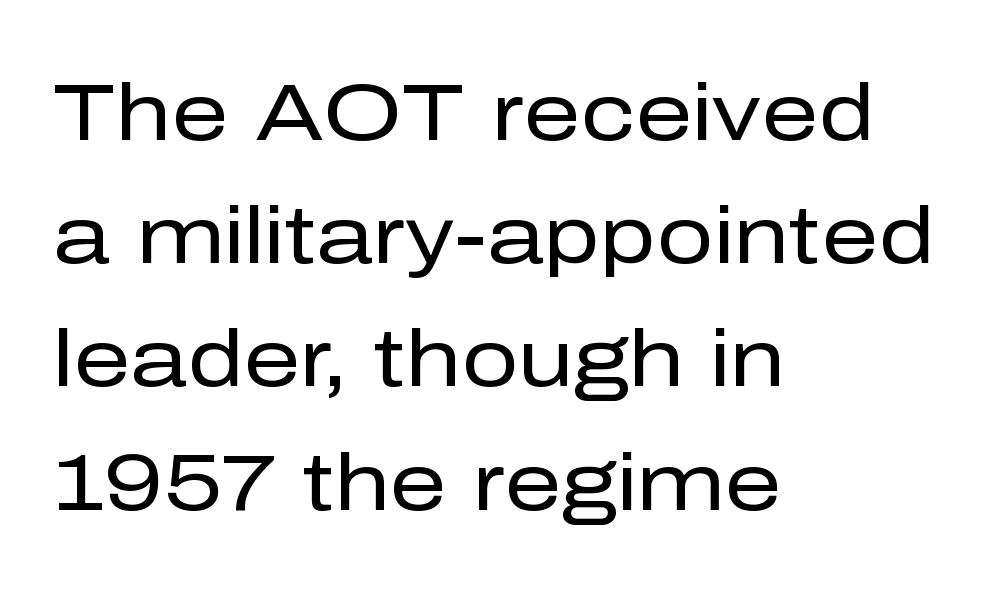
A light-to-regular cut is what we see here. The tracking reads as untouched default to a designer's eye. A roman cut, with each character standing at attention. You could not count columns in this text — the font is proportionally spaced. If you measured baseline to baseline, you'd find a middling distance. Classification — sans serif.
